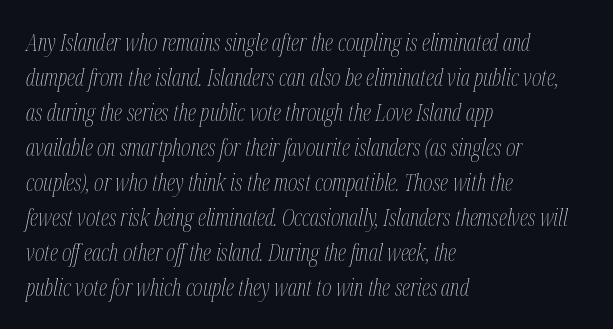
All the whitespace from short lines collects on the right. These glyphs show unthickened strokes, regular width or finer. These lines keep a tight, regular rhythm from letter to letter. Clear beneath every line of the passage. Vertically, the passage feels balanced, rows spaced as you'd expect. Tall strokes in this sample are angled rather than plumb.
